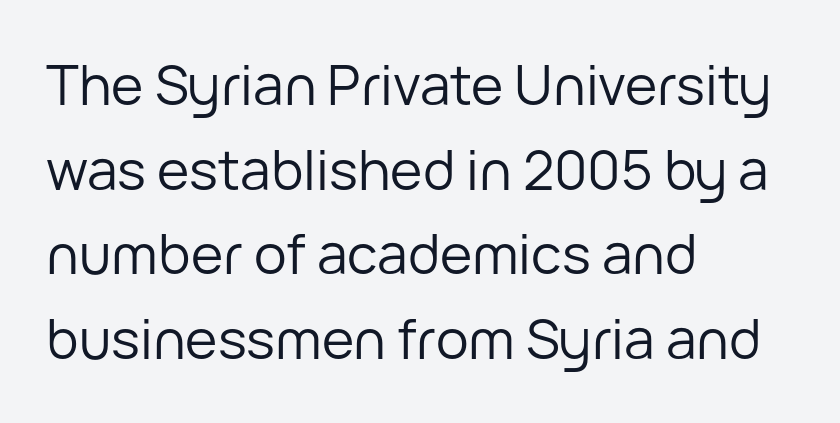
The image shows 55 px regular-weight sans-serif type, upright; set left-aligned, normal line spacing (1.54x), normal letter spacing, not underlined; low stroke contrast and a medium x-height.
